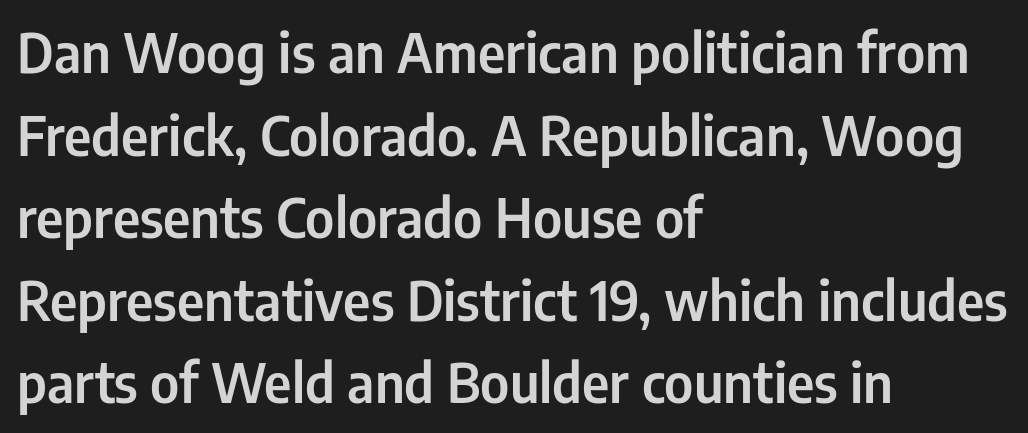
The image shows 54 px condensed sans-serif type, upright; set left-aligned, normal line spacing (1.53x), normal letter spacing, not underlined; low stroke contrast and a medium x-height.
